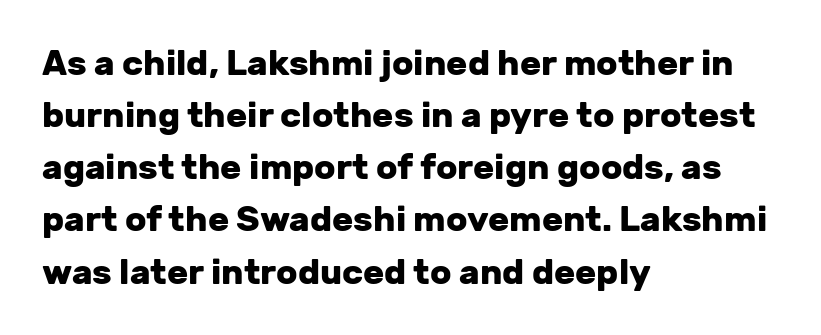
{"serif": "no", "italic": "no", "bold": "yes", "weight": "heavy", "width": "normal", "stroke_contrast": "low", "x_height": "medium", "monospaced": "no", "underline": "no", "align": "left", "line_spacing": "normal", "line_spacing_ratio": 1.49, "letter_spacing": "normal", "letter_spacing_em": 0.0, "glyph_px": 35}
